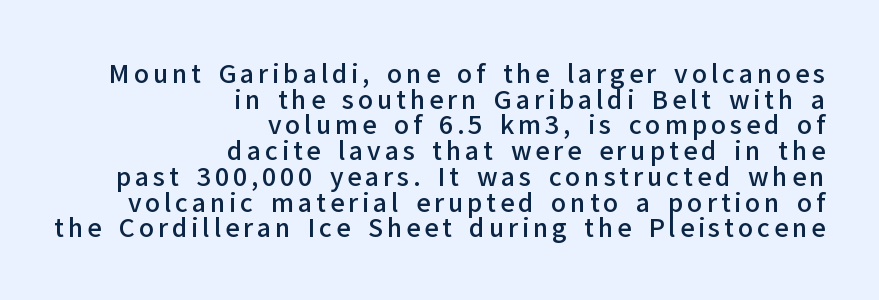
Is the block centered? No — it sits flush against the right margin. Decoration check: the copy has no underline. Bold? Not quite — semibold, heavier than regular but stopping short. Notice how the stems are strictly vertical — no italics here.
